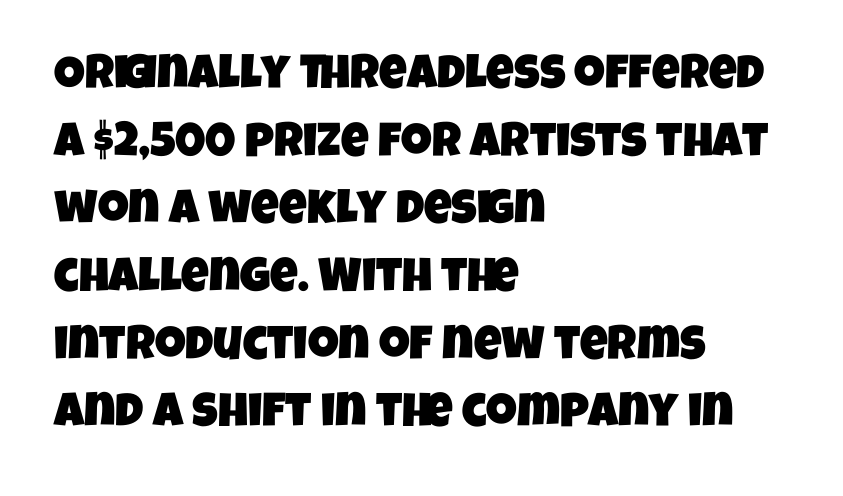
{"serif": "no", "width": "condensed", "stroke_contrast": "low", "x_height": "large", "monospaced": "no", "underline": "no", "align": "left", "line_spacing": "normal", "line_spacing_ratio": 1.41, "letter_spacing": "normal", "letter_spacing_em": 0.0, "glyph_px": 48}
